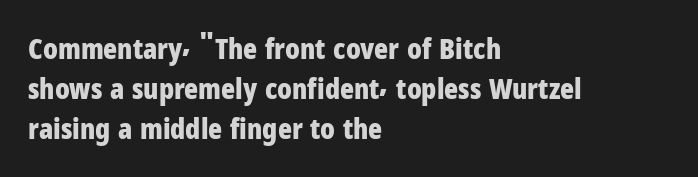
The image shows 29 px bold, condensed sans-serif type, upright; set left-aligned, normal line spacing (1.38x), normal letter spacing, not underlined; low stroke contrast and a medium x-height.
